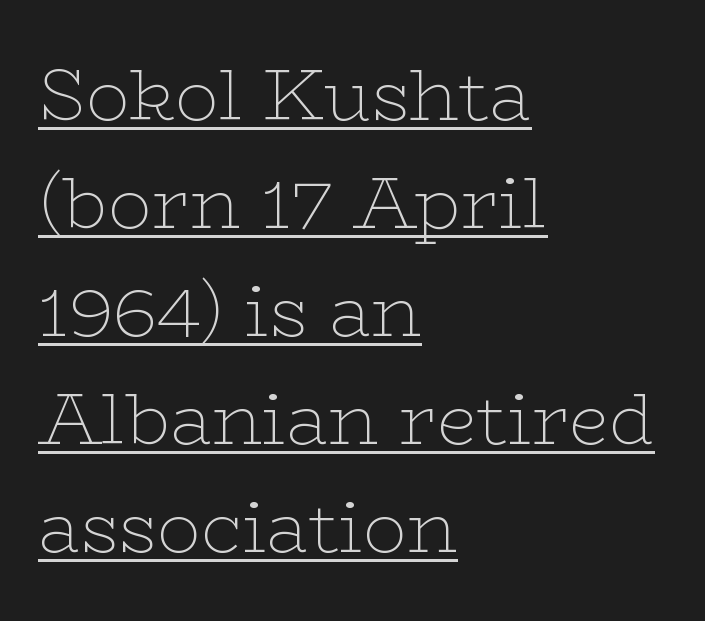
Designer's note — italics off, roman on. Stroke mass is kept to a normal reading level or below. The passage shown stacks its lines at a standard gap. This rendering features underlined lettering.
